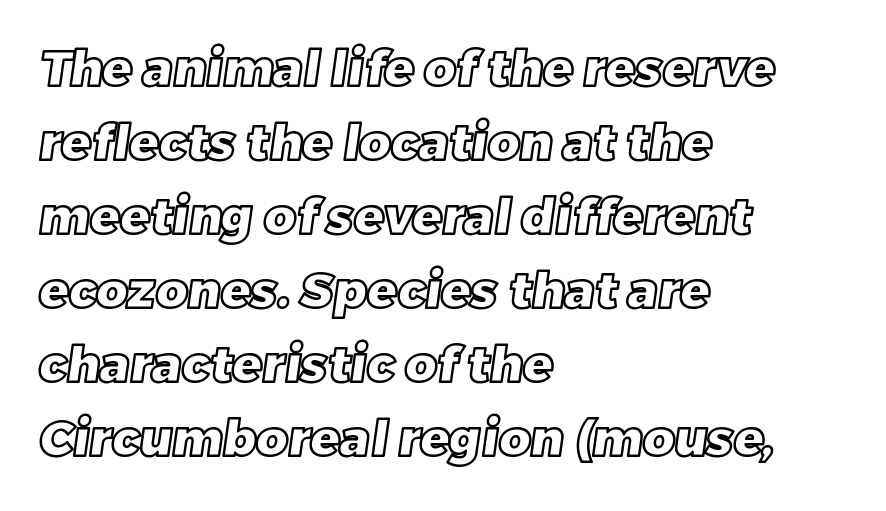
The image shows 49 px text type; set left-aligned, normal line spacing (1.51x), normal letter spacing, not underlined; a large x-height.
